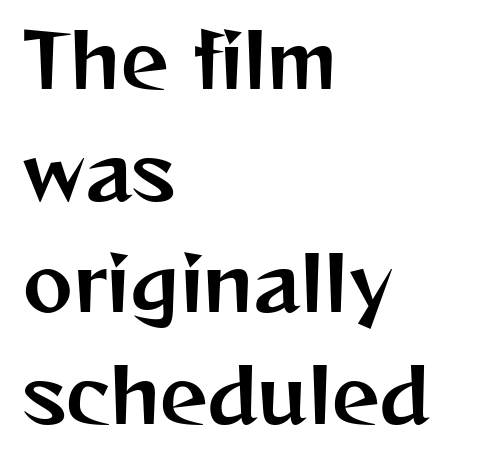
Q: Is the text italic (slanted)? A: No, it is upright.
Q: Is the typeface a serif or a sans-serif typeface? A: Sans-serif.
Q: Is the text underlined? A: No.
Q: How is the paragraph aligned? A: Left-aligned.
Q: Is the spacing between letters normal or unusually wide? A: Normal.
Q: Is the spacing between lines tight, normal or loose? A: Normal.
Q: Width (condensed, normal, or wide)? A: Normal.
Q: Stroke contrast? A: Medium.
Q: x-height? A: Medium.
Q: Monospaced? A: No.
